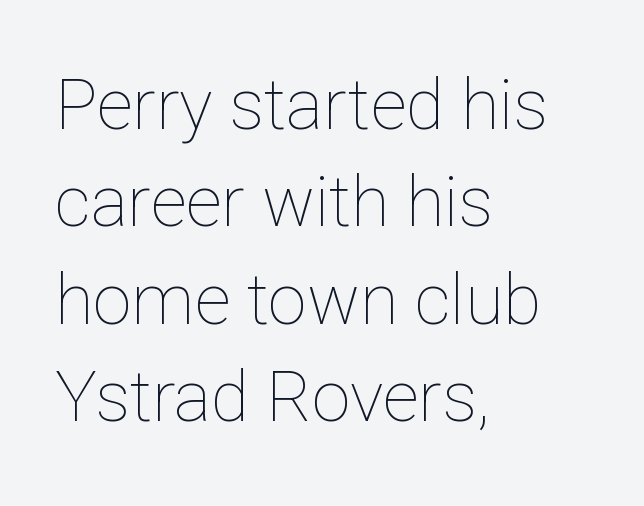
The image shows 70 px thin type, upright; set left-aligned, normal line spacing (1.39x), normal letter spacing, not underlined; low stroke contrast and a medium x-height.
